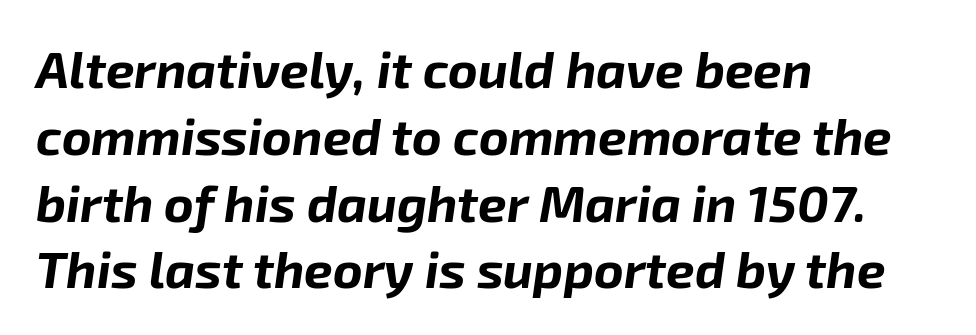
Anything drawn beneath the words? Only blank space. Emphasis by weight is at full strength: bold. Characters are canted at an angle relative to the baseline's perpendicular. Nobody touched the tracking dial on this one.
